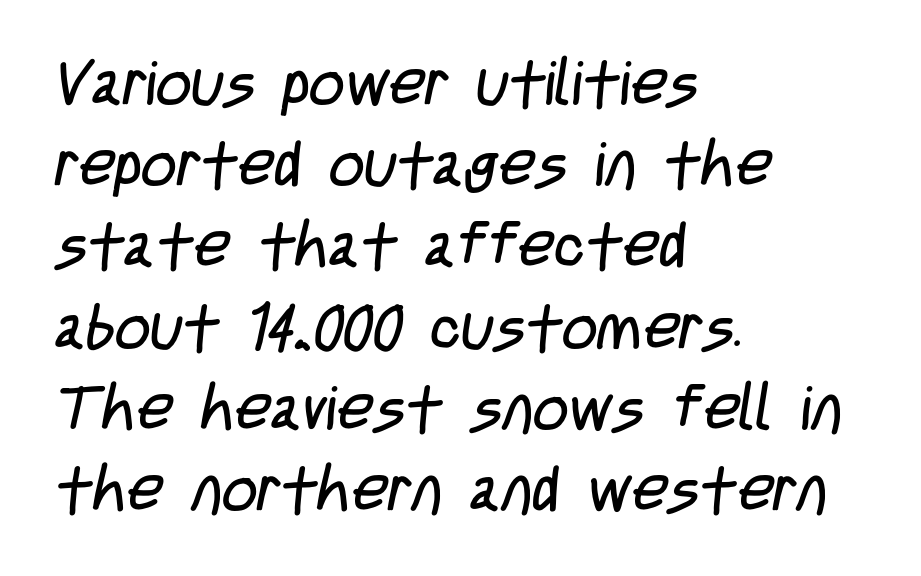
Q: Is the text bold? A: No.
Q: Is the typeface a serif or a sans-serif typeface? A: Sans-serif.
Q: Is the text underlined? A: No.
Q: How is the paragraph aligned? A: Left-aligned.
Q: Is the spacing between letters normal or unusually wide? A: Normal.
Q: Is the spacing between lines tight, normal or loose? A: Normal.
Q: Width (condensed, normal, or wide)? A: Condensed.
Q: Stroke contrast? A: Low.
Q: x-height? A: Large.
Q: Monospaced? A: No.
